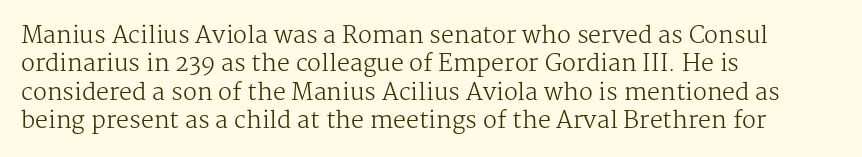
Nobody touched the tracking dial on this one. Visually the block forms a straight wall on the left and a jagged coastline on the right. Posture: upright roman. Beneath every word, the page is bare.
